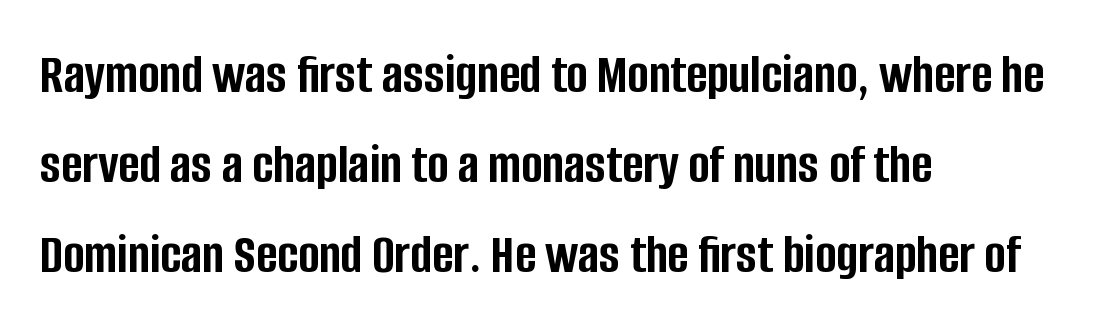
{"serif": "no", "italic": "no", "bold": "yes", "weight": "semibold", "width": "condensed", "stroke_contrast": "low", "x_height": "large", "monospaced": "no", "underline": "no", "align": "left", "line_spacing": "normal", "line_spacing_ratio": 1.58, "letter_spacing": "normal", "letter_spacing_em": 0.0, "glyph_px": 57}
